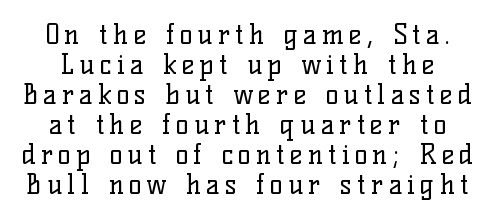
The image shows 27 px text type, upright; set tight line spacing (1.11x), not underlined.
